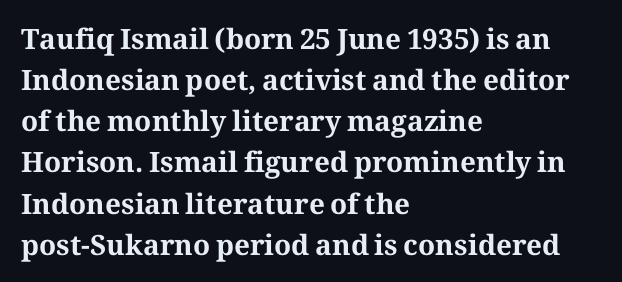
The image shows 28 px bold serif type, upright; set left-aligned, normal line spacing (1.47x), normal letter spacing, not underlined; medium stroke contrast and a medium x-height.
